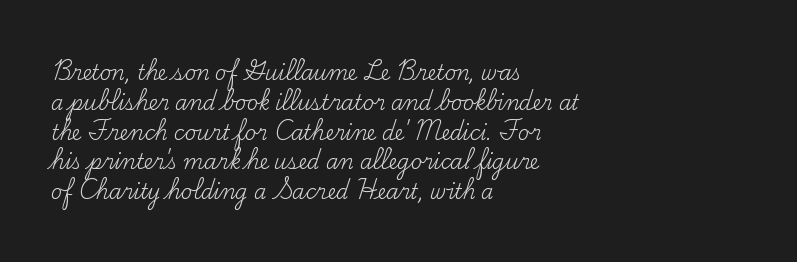
{"bold": "no", "underline": "no", "align": "left", "line_spacing": "normal", "line_spacing_ratio": 1.49, "letter_spacing": "normal", "letter_spacing_em": 0.0, "glyph_px": 20}
